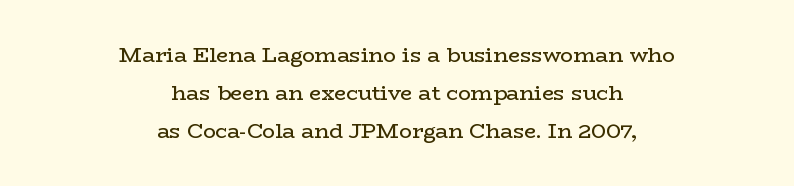
Q: Is the text bold? A: No.
Q: Is the text italic (slanted)? A: No, it is upright.
Q: Is the text underlined? A: No.
Q: How is the paragraph aligned? A: Centered.
Q: Is the spacing between letters normal or unusually wide? A: Normal.
